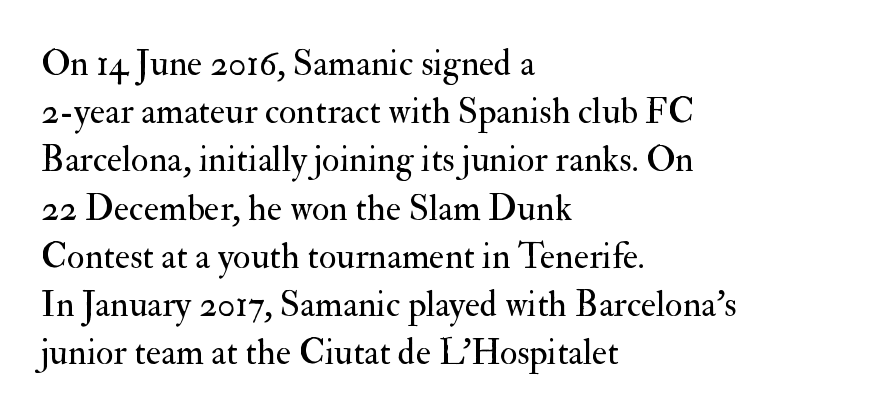
There is no visible air inserted between adjacent glyphs. Reading down the block, your eye returns to a fixed left position each line. Clear beneath every line of the passage. Weight: in the light-to-regular range. The block of text has a typical density, with ordinary space between rows. Serif or sans? Serif — the stroke terminals have little feet.
